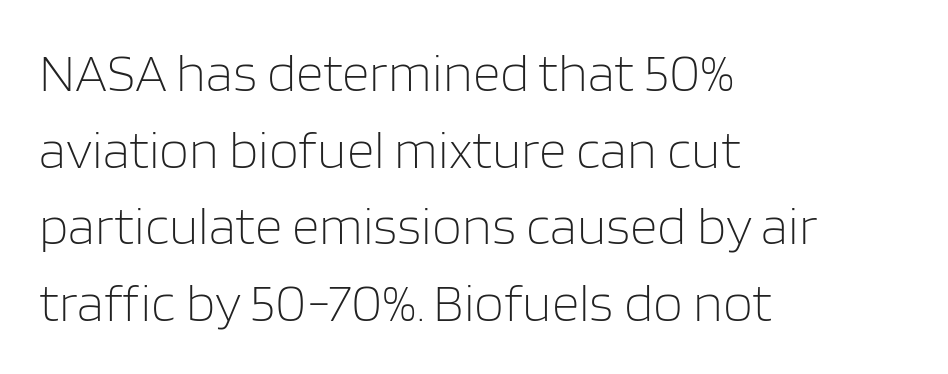
{"serif": "no", "italic": "no", "bold": "no", "weight": "light", "width": "normal", "stroke_contrast": "low", "x_height": "large", "monospaced": "no", "underline": "no", "align": "left", "line_spacing": "normal", "line_spacing_ratio": 1.42, "letter_spacing": "normal", "letter_spacing_em": 0.0, "glyph_px": 54}
